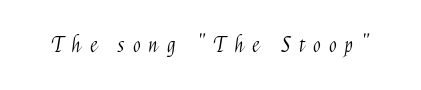
No heavy texture on the line: the type isn't bold. Bare-footed words on every line. The letters are spread apart with noticeably loose tracking.
